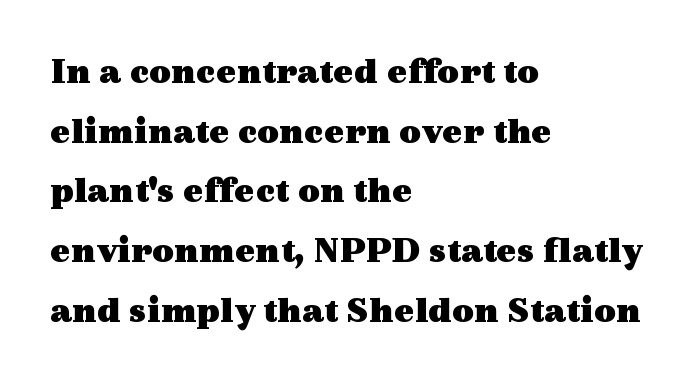
The image shows 38 px heavy, wide serif type, upright; set left-aligned, normal line spacing (1.57x), normal letter spacing, not underlined; a medium x-height.
